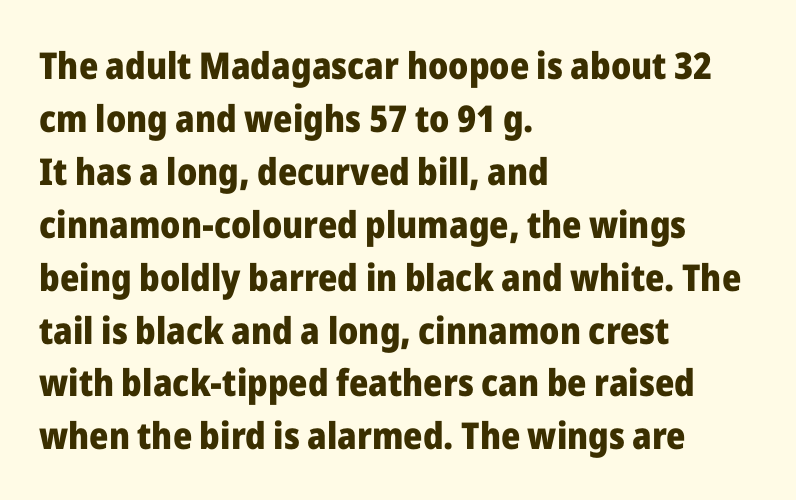
Spacing verdict: proportional, widths tailored to each character. You'd pick this weight for a headline — it's a proper bold. In terms of letterspacing, this is plain default setting. No feet cap the strokes, marking this as sans-serif type. Ordinary non-slanted type is in use.
